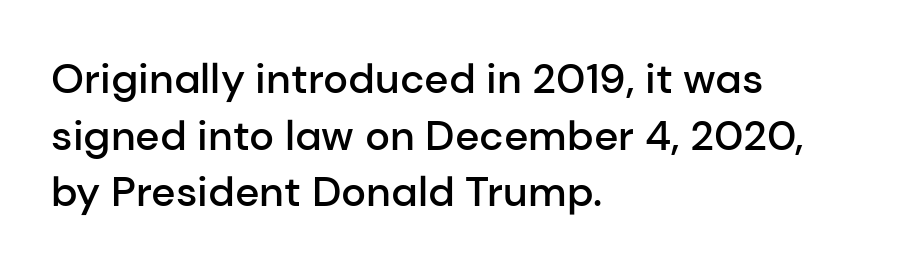
Q: Is the text bold? A: Semi-bold.
Q: Is the text italic (slanted)? A: No, it is upright.
Q: Is the typeface a serif or a sans-serif typeface? A: Sans-serif.
Q: Is the text underlined? A: No.
Q: How is the paragraph aligned? A: Left-aligned.
Q: Is the spacing between letters normal or unusually wide? A: Normal.
Q: Is the spacing between lines tight, normal or loose? A: Normal.
Q: Width (condensed, normal, or wide)? A: Normal.
Q: Stroke contrast? A: Low.
Q: x-height? A: Medium.
Q: Monospaced? A: No.
